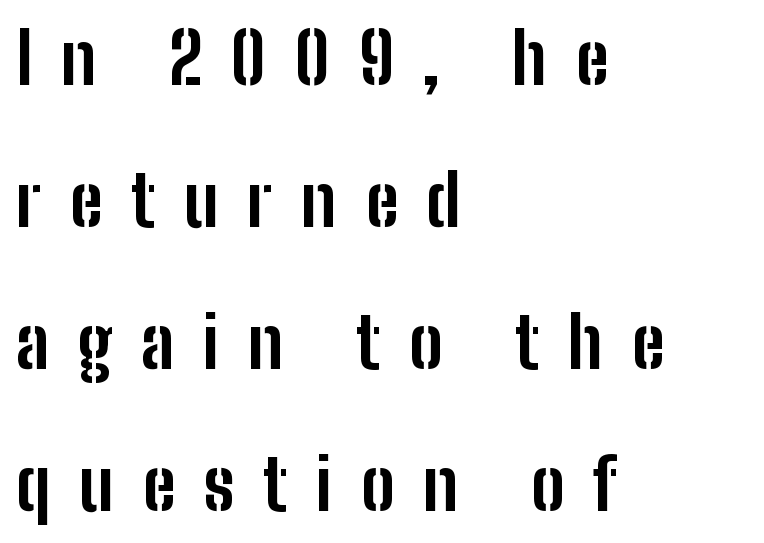
Q: Is the text bold? A: Yes.
Q: Is the text italic (slanted)? A: No, it is upright.
Q: Is the typeface a serif or a sans-serif typeface? A: Sans-serif.
Q: Is the text underlined? A: No.
Q: How is the paragraph aligned? A: Left-aligned.
Q: Is the spacing between letters normal or unusually wide? A: Unusually wide.
Q: Is the spacing between lines tight, normal or loose? A: Loose.
Q: Width (condensed, normal, or wide)? A: Condensed.
Q: Stroke contrast? A: Low.
Q: x-height? A: Medium.
Q: Monospaced? A: No.
